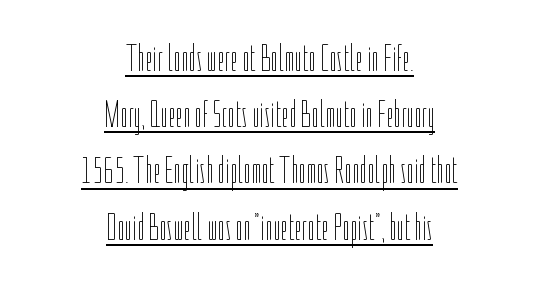
Q: Is the text bold? A: No.
Q: Is the text italic (slanted)? A: No, it is upright.
Q: Is the text underlined? A: Yes.
Q: How is the paragraph aligned? A: Centered.
Q: Is the spacing between letters normal or unusually wide? A: Normal.
Q: Is the spacing between lines tight, normal or loose? A: Normal.
Q: Width (condensed, normal, or wide)? A: Condensed.
Q: Stroke contrast? A: Low.
Q: x-height? A: Medium.
Q: Monospaced? A: No.
